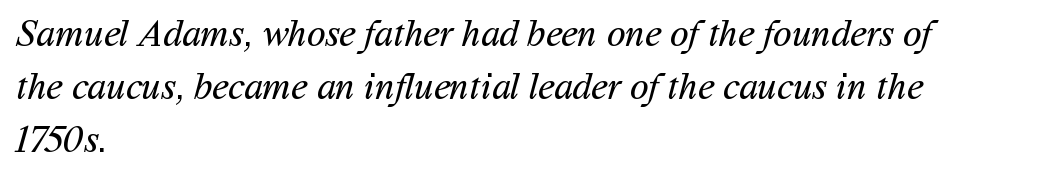
Q: Is the text bold? A: No.
Q: Is the typeface a serif or a sans-serif typeface? A: Sans-serif.
Q: Is the text underlined? A: No.
Q: How is the paragraph aligned? A: Left-aligned.
Q: Is the spacing between letters normal or unusually wide? A: Normal.
Q: Is the spacing between lines tight, normal or loose? A: Normal.
Q: Width (condensed, normal, or wide)? A: Normal.
Q: Stroke contrast? A: Medium.
Q: x-height? A: Medium.
Q: Monospaced? A: No.
